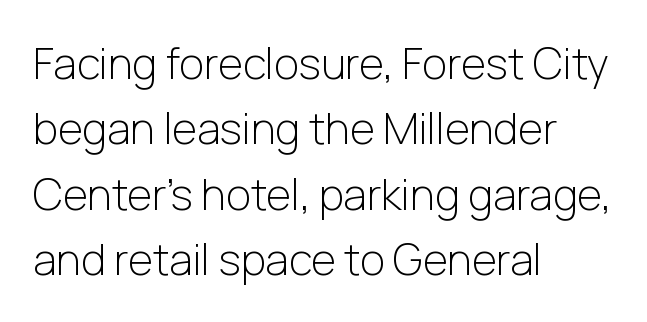
{"serif": "no", "italic": "no", "bold": "no", "weight": "light", "width": "normal", "stroke_contrast": "low", "x_height": "medium", "monospaced": "no", "underline": "no", "align": "left", "line_spacing": "normal", "line_spacing_ratio": 1.52, "letter_spacing": "normal", "letter_spacing_em": 0.0, "glyph_px": 43}
